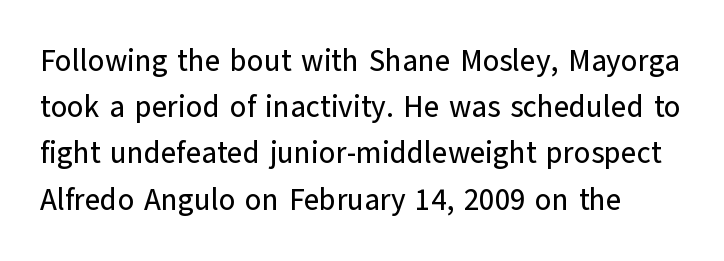
{"serif": "no", "italic": "no", "width": "normal", "stroke_contrast": "low", "x_height": "medium", "monospaced": "no", "underline": "no", "line_spacing": "normal", "line_spacing_ratio": 1.54, "letter_spacing": "normal", "letter_spacing_em": 0.0, "glyph_px": 30}
